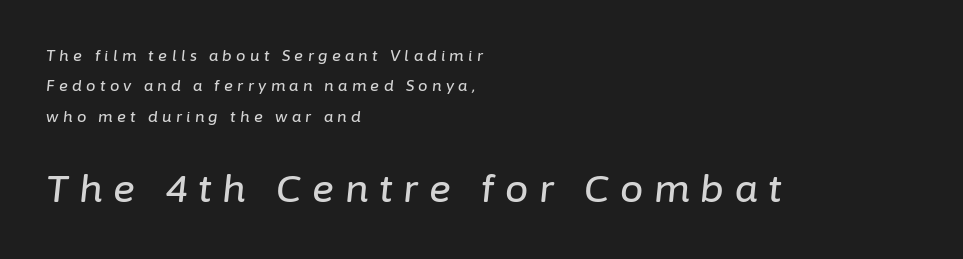
A student would notice the bottom passage is typeset larger than what precedes it. The baseline area is clear. The font's italic variant was chosen for this text. The passage shown is typed in a proportional face where columns would drift. Regarding leading, the lines here are spaced well apart.
